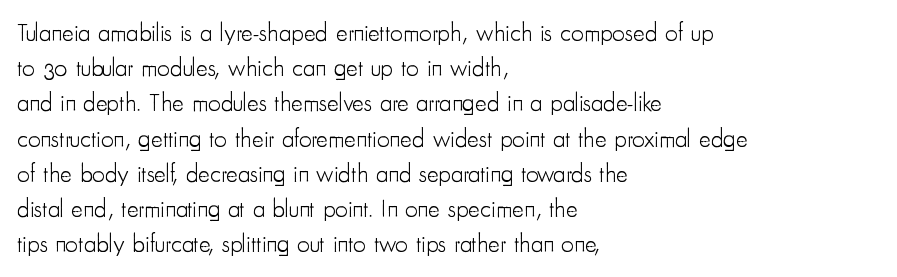
{"italic": "no", "bold": "no", "underline": "no", "align": "left", "line_spacing": "normal", "line_spacing_ratio": 1.41, "letter_spacing": "normal", "letter_spacing_em": 0.0, "glyph_px": 25}
